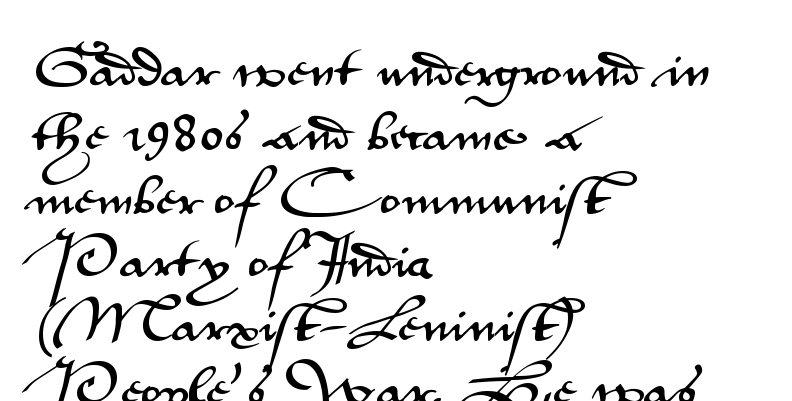
{"serif": "no", "width": "wide", "stroke_contrast": "medium", "x_height": "small", "monospaced": "no", "underline": "no", "align": "left", "line_spacing": "normal", "line_spacing_ratio": 1.45, "letter_spacing": "normal", "letter_spacing_em": 0.0, "glyph_px": 44}
